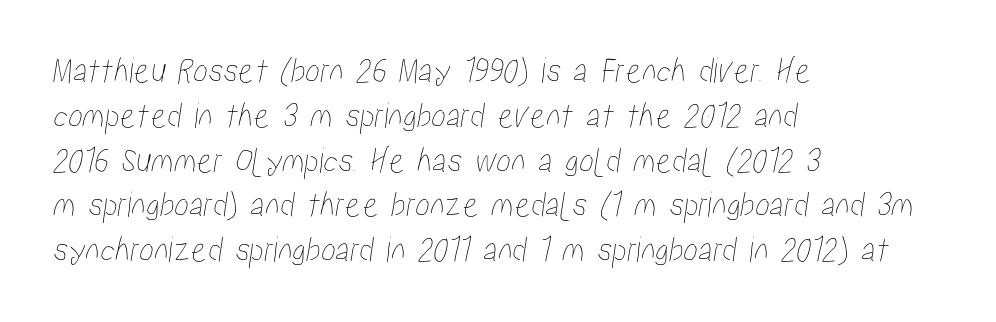
The image shows 37 px condensed type; set left-aligned, line spacing 1.21x, normal letter spacing, not underlined; low stroke contrast and a medium x-height.
